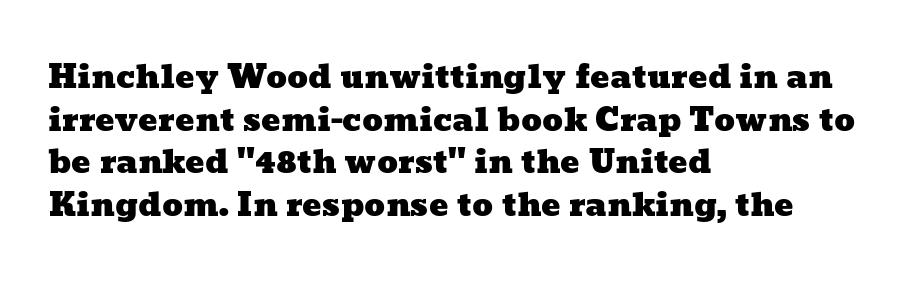
{"width": "wide", "stroke_contrast": "low", "x_height": "medium", "monospaced": "no", "underline": "no", "align": "left", "line_spacing": "normal", "line_spacing_ratio": 1.33, "letter_spacing": "normal", "letter_spacing_em": 0.0, "glyph_px": 32}
